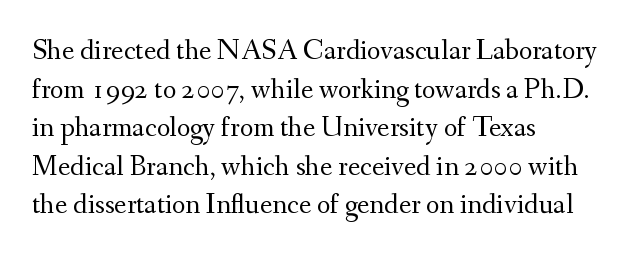
Q: Is the text bold? A: No.
Q: Is the text italic (slanted)? A: No, it is upright.
Q: Is the typeface a serif or a sans-serif typeface? A: Serif.
Q: Is the text underlined? A: No.
Q: How is the paragraph aligned? A: Left-aligned.
Q: Is the spacing between letters normal or unusually wide? A: Normal.
Q: Is the spacing between lines tight, normal or loose? A: Normal.
Q: Width (condensed, normal, or wide)? A: Normal.
Q: Stroke contrast? A: Medium.
Q: x-height? A: Small.
Q: Monospaced? A: No.
